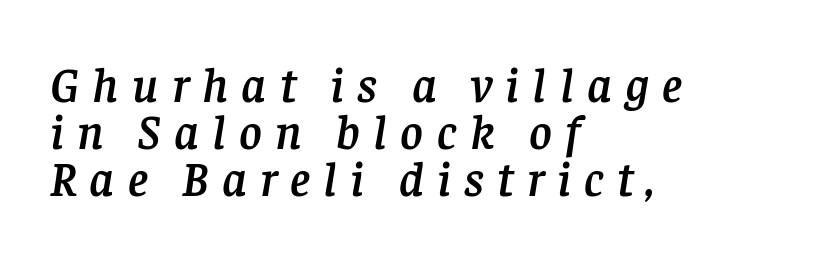
Q: Is the text italic (slanted)? A: Yes, it leans right by about 8 degrees.
Q: Is the typeface a serif or a sans-serif typeface? A: Serif.
Q: Is the text underlined? A: No.
Q: How is the paragraph aligned? A: Left-aligned.
Q: Is the spacing between letters normal or unusually wide? A: Unusually wide.
Q: Is the spacing between lines tight, normal or loose? A: Tight.
Q: Width (condensed, normal, or wide)? A: Normal.
Q: Stroke contrast? A: Low.
Q: x-height? A: Large.
Q: Monospaced? A: No.
